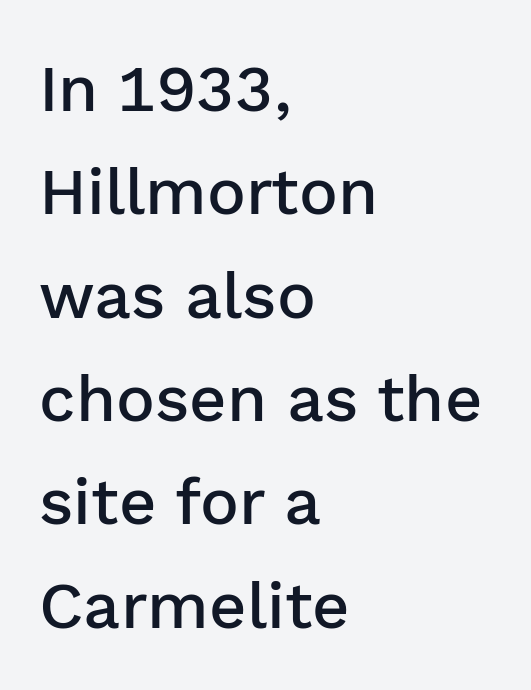
The image shows 65 px semibold sans-serif type, upright; set left-aligned, normal line spacing (1.59x), normal letter spacing, not underlined; low stroke contrast and a medium x-height.
